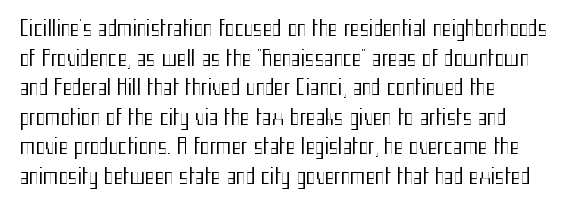
{"italic": "no", "bold": "no", "underline": "no", "align": "left", "line_spacing": "normal", "line_spacing_ratio": 1.48, "letter_spacing": "normal", "letter_spacing_em": 0.0, "glyph_px": 20}
